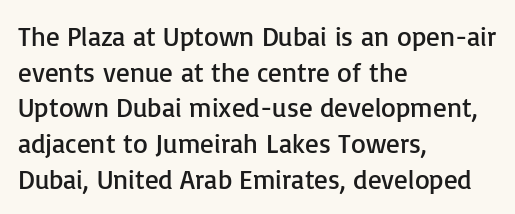
{"italic": "no", "bold": "no", "underline": "no", "align": "left", "line_spacing": "normal", "line_spacing_ratio": 1.32, "letter_spacing": "normal", "letter_spacing_em": 0.0, "glyph_px": 27}
